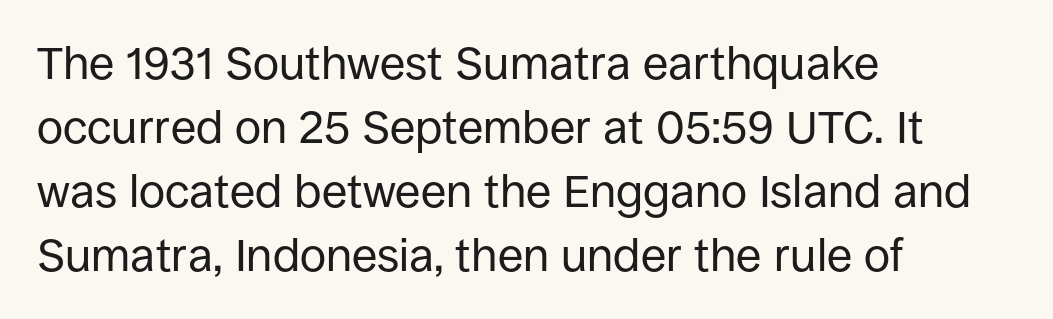
{"serif": "no", "italic": "no", "bold": "no", "weight": "regular", "width": "normal", "stroke_contrast": "low", "x_height": "large", "monospaced": "no", "underline": "no", "align": "left", "line_spacing": "normal", "line_spacing_ratio": 1.39, "letter_spacing": "normal", "letter_spacing_em": 0.0, "glyph_px": 46}
